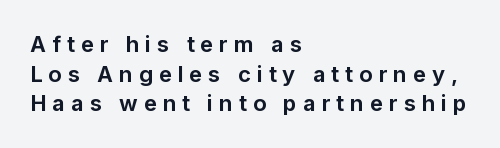
The image shows 22 px bold type, upright; set left-aligned, normal line spacing (1.35x), unusually wide letter spacing (+0.27 em), not underlined.
